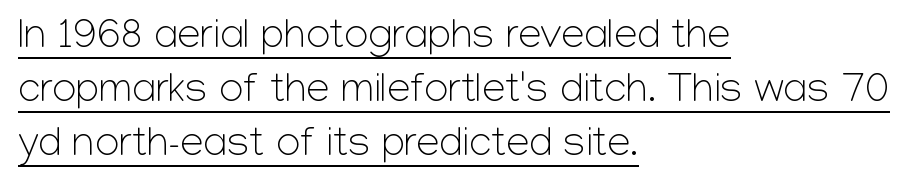
{"serif": "no", "italic": "no", "bold": "no", "weight": "light", "width": "normal", "stroke_contrast": "low", "x_height": "medium", "monospaced": "no", "underline": "yes", "align": "left", "line_spacing": "normal", "line_spacing_ratio": 1.29, "letter_spacing": "normal", "letter_spacing_em": 0.0, "glyph_px": 42}
